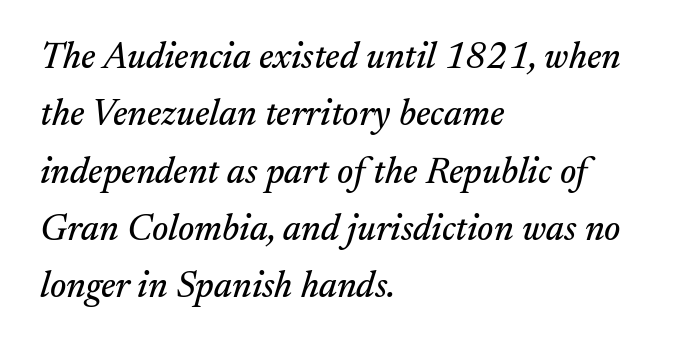
The rendering applies a slant to the glyphs. The typesetter chose a ragged-right arrangement here. The leading is moderate, giving the passage an even texture. The face used here is proportionally spaced, like ordinary book or web type. Students, note that the glyphs here touch the page at normal intervals. Honestly, there is no underline to notice here at all.
